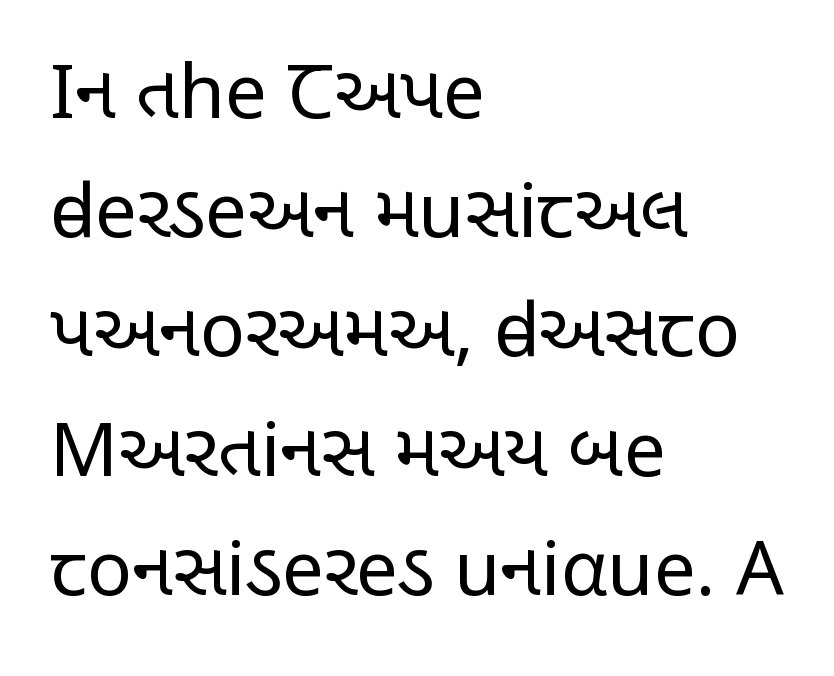
The image shows 75 px regular-weight, condensed sans-serif type, upright; set left-aligned, normal line spacing (1.59x), normal letter spacing, not underlined; low stroke contrast and a large x-height.
